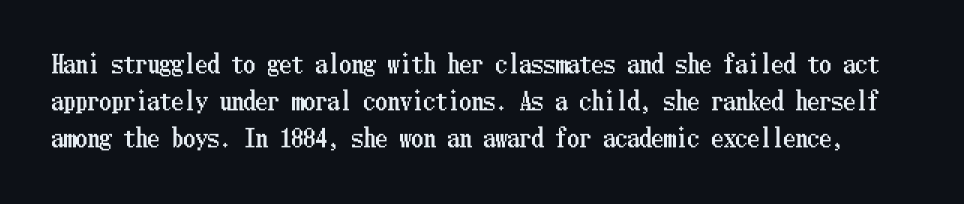
Check under the words: just untouched page. Notice how the stems are strictly vertical — no italics here. The gaps between neighbouring characters are ordinary and unremarkable. Vertical spacing — default.
